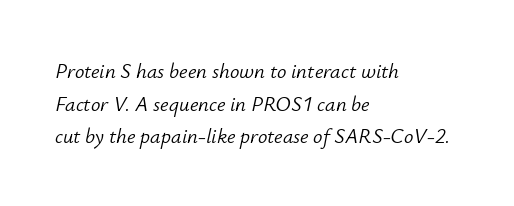
{"italic": "yes", "lean": "right", "slant_degrees": 12, "bold": "no", "underline": "no", "align": "left", "line_spacing": "normal", "line_spacing_ratio": 1.55, "letter_spacing": "normal", "letter_spacing_em": 0.0, "glyph_px": 21}
